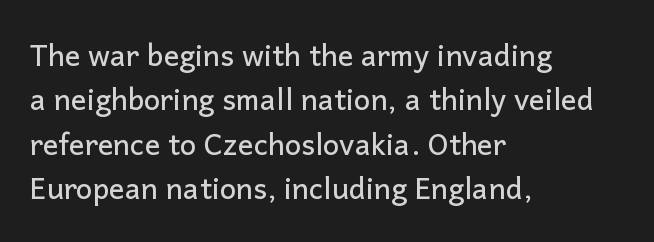
Q: Is the text italic (slanted)? A: No, it is upright.
Q: Is the typeface a serif or a sans-serif typeface? A: Sans-serif.
Q: Is the text underlined? A: No.
Q: How is the paragraph aligned? A: Left-aligned.
Q: Is the spacing between letters normal or unusually wide? A: Normal.
Q: Is the spacing between lines tight, normal or loose? A: Normal.
Q: Width (condensed, normal, or wide)? A: Normal.
Q: Stroke contrast? A: Low.
Q: x-height? A: Medium.
Q: Monospaced? A: No.
